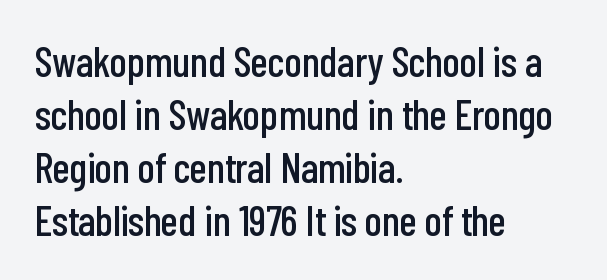
{"serif": "no", "italic": "no", "width": "condensed", "stroke_contrast": "low", "x_height": "medium", "monospaced": "no", "underline": "no", "align": "left", "line_spacing": "normal", "line_spacing_ratio": 1.26, "letter_spacing": "normal", "letter_spacing_em": 0.0, "glyph_px": 42}
